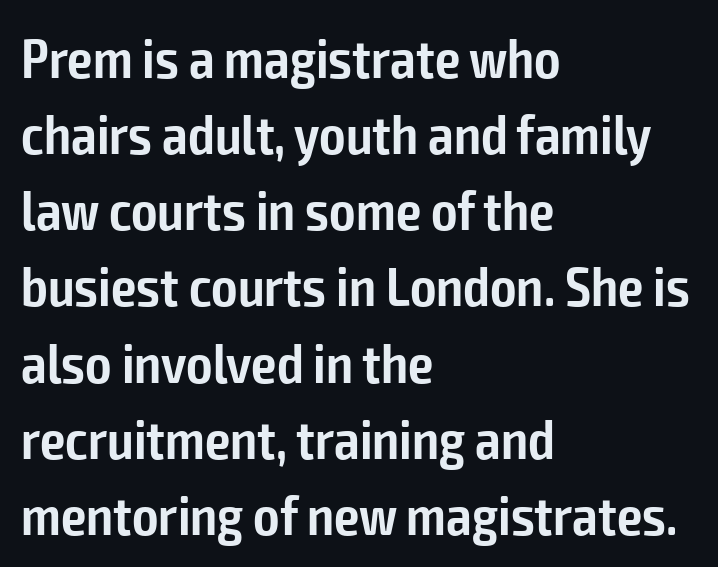
{"serif": "no", "italic": "no", "bold": "semi", "weight": "semibold", "width": "condensed", "stroke_contrast": "low", "x_height": "medium", "monospaced": "no", "underline": "no", "align": "left", "line_spacing": "normal", "line_spacing_ratio": 1.36, "letter_spacing": "normal", "letter_spacing_em": 0.0, "glyph_px": 56}
